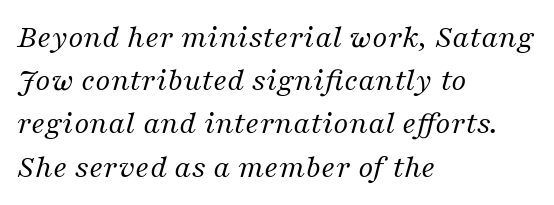
Descenders are the only things crossing below the line. The glyphs in this specimen are seriffed. If you drew a ruler down the left edge, every line would touch it. Think standard paragraph weight, or any step lighter than that. Italic? Definitely — the glyphs are oblique.
